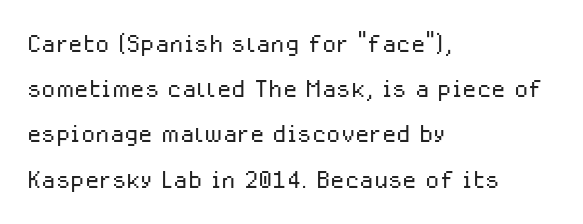
Q: Is the text bold? A: No.
Q: Is the text italic (slanted)? A: No, it is upright.
Q: Is the typeface a serif or a sans-serif typeface? A: Sans-serif.
Q: Is the text underlined? A: No.
Q: How is the paragraph aligned? A: Left-aligned.
Q: Is the spacing between letters normal or unusually wide? A: Normal.
Q: Is the spacing between lines tight, normal or loose? A: Normal.
Q: Width (condensed, normal, or wide)? A: Normal.
Q: Stroke contrast? A: Low.
Q: x-height? A: Medium.
Q: Monospaced? A: No.
